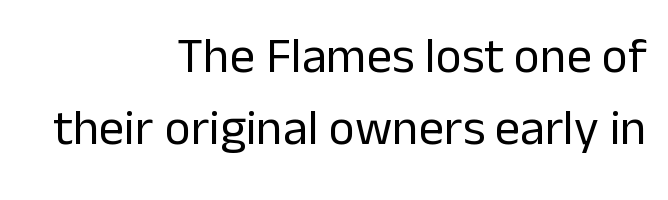
Clear beneath every line of the passage. Does the leading feel generous? No, just average. The font's upright variant was chosen for this text. Here the designer chose a conventional face with non-uniform glyph widths. The rag falls on the left side of this text block.
